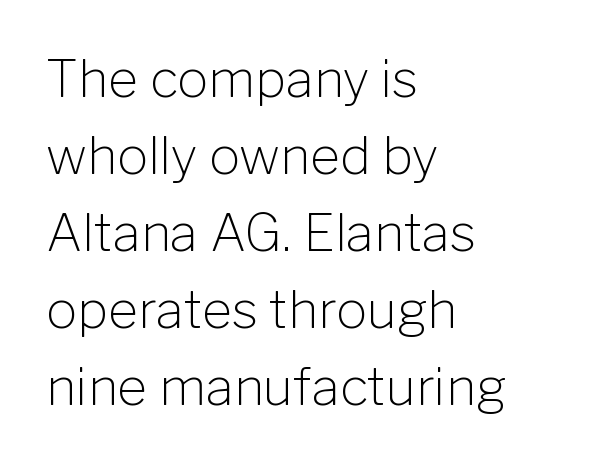
Q: Is the text bold? A: No.
Q: Is the text italic (slanted)? A: No, it is upright.
Q: Is the typeface a serif or a sans-serif typeface? A: Sans-serif.
Q: Is the text underlined? A: No.
Q: How is the paragraph aligned? A: Left-aligned.
Q: Is the spacing between letters normal or unusually wide? A: Normal.
Q: Is the spacing between lines tight, normal or loose? A: Normal.
Q: Width (condensed, normal, or wide)? A: Normal.
Q: Stroke contrast? A: Low.
Q: x-height? A: Medium.
Q: Monospaced? A: No.
